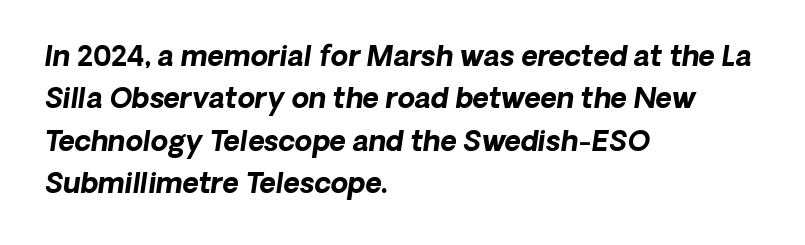
Rule under the text: the space is simply empty. On the weight axis this lands at bold, roughly 700. This sample uses plain, unmodified letter spacing. One-word summary of the alignment: left. The face used here is proportionally spaced, like ordinary book or web type. The passage shown stacks its lines at a standard gap.
